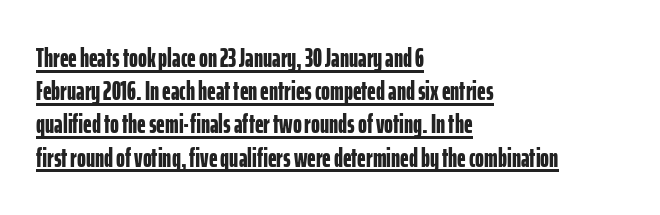
{"italic": "no", "bold": "yes", "underline": "yes", "align": "left", "line_spacing_ratio": 1.23, "letter_spacing": "normal", "letter_spacing_em": 0.0, "glyph_px": 27}
